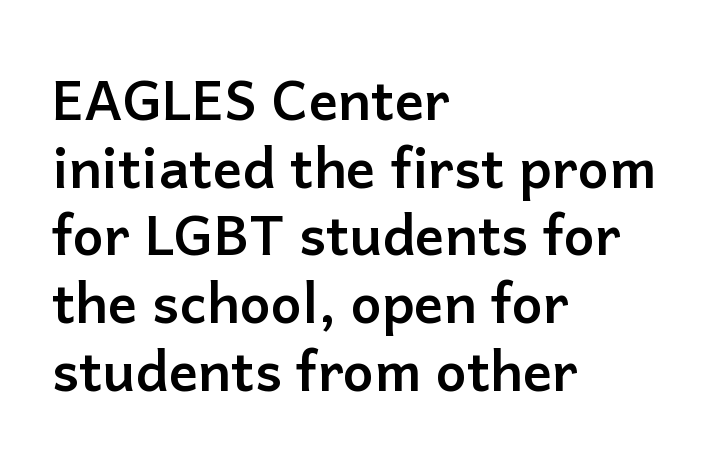
Q: Is the text bold? A: Yes.
Q: Is the text italic (slanted)? A: No, it is upright.
Q: Is the typeface a serif or a sans-serif typeface? A: Sans-serif.
Q: Is the text underlined? A: No.
Q: How is the paragraph aligned? A: Left-aligned.
Q: Is the spacing between letters normal or unusually wide? A: Normal.
Q: Width (condensed, normal, or wide)? A: Normal.
Q: Stroke contrast? A: Low.
Q: x-height? A: Medium.
Q: Monospaced? A: No.
